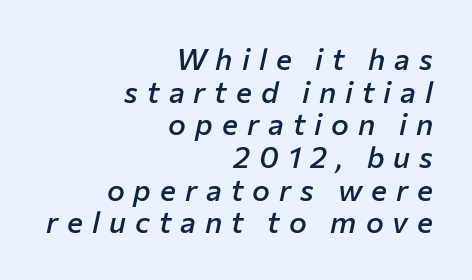
{"italic": "yes", "lean": "right", "slant_degrees": 12, "bold": "semi", "weight": "semibold", "width": "normal", "stroke_contrast": "low", "x_height": "medium", "monospaced": "no", "underline": "no", "align": "right", "line_spacing": "tight", "line_spacing_ratio": 1.09, "letter_spacing": "wide", "letter_spacing_em": 0.3, "glyph_px": 30}
